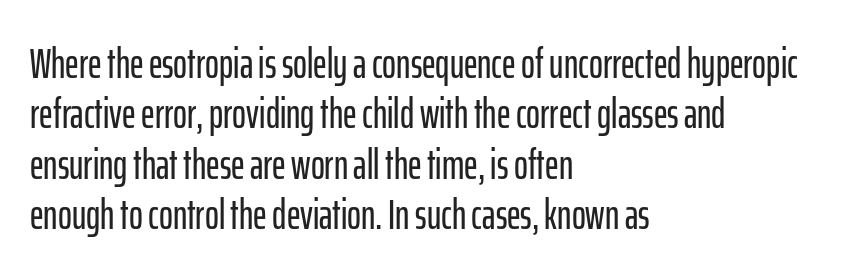
{"serif": "no", "italic": "no", "width": "condensed", "stroke_contrast": "low", "x_height": "medium", "monospaced": "no", "underline": "no", "align": "left", "line_spacing_ratio": 1.2, "letter_spacing": "normal", "letter_spacing_em": 0.0, "glyph_px": 42}
